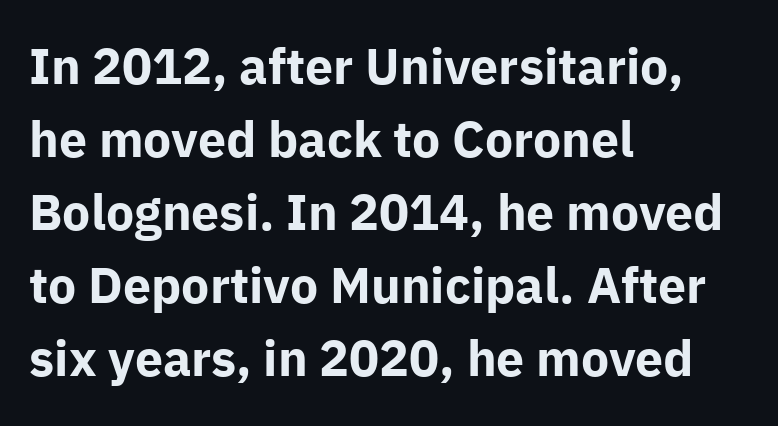
Q: Is the text bold? A: Yes.
Q: Is the text italic (slanted)? A: No, it is upright.
Q: Is the typeface a serif or a sans-serif typeface? A: Sans-serif.
Q: Is the text underlined? A: No.
Q: How is the paragraph aligned? A: Left-aligned.
Q: Is the spacing between letters normal or unusually wide? A: Normal.
Q: Is the spacing between lines tight, normal or loose? A: Normal.
Q: Width (condensed, normal, or wide)? A: Normal.
Q: Stroke contrast? A: Low.
Q: x-height? A: Medium.
Q: Monospaced? A: No.
